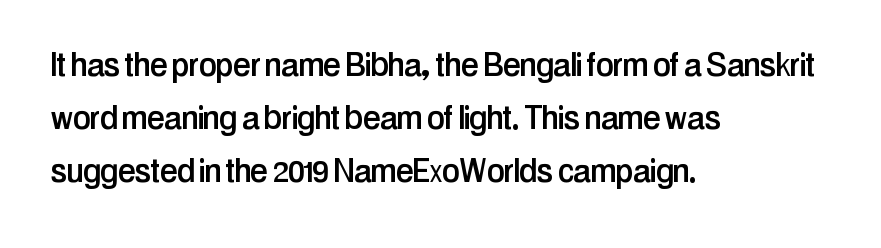
Reading down the block, your eye returns to a fixed left position each line. Between one letter and the next there's only the usual sliver of space. A sans-serif font was chosen for this passage. One glance says typical: line gaps are just what's usual. This sample uses an upright cut, with every glyph sitting square on the baseline. This rendering features lettering with no underline.
